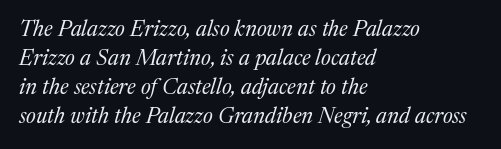
{"italic": "yes", "lean": "right", "slant_degrees": 17, "bold": "no", "underline": "no", "align": "left", "line_spacing": "normal", "line_spacing_ratio": 1.32, "letter_spacing": "normal", "letter_spacing_em": 0.0, "glyph_px": 22}
